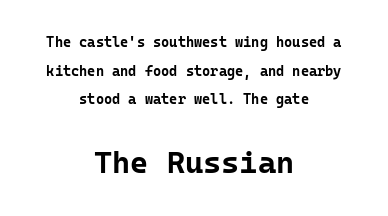
{"serif": "no", "italic": "no", "bold": "yes", "weight": "bold", "width": "normal", "stroke_contrast": "low", "x_height": "medium", "monospaced": "yes", "underline": "no", "align": "center", "line_spacing": "loose", "line_spacing_ratio": 2.04, "letter_spacing": "normal", "letter_spacing_em": 0.0, "larger_block": "second", "size_ratio": 2.21, "glyph_px": 31}
